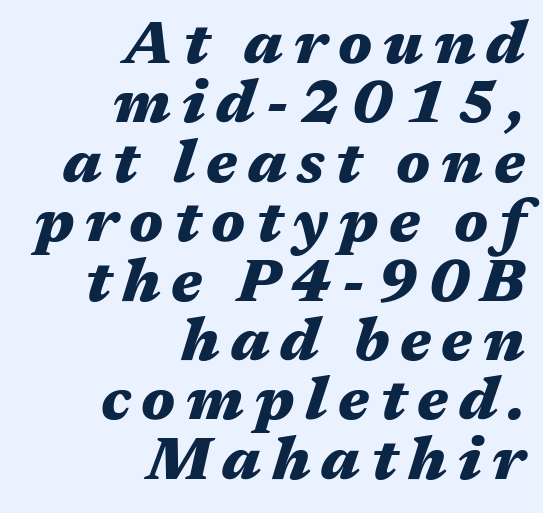
{"italic": "yes", "lean": "right", "slant_degrees": 17, "bold": "yes", "weight": "heavy", "width": "wide", "stroke_contrast": "medium", "x_height": "medium", "monospaced": "no", "underline": "no", "align": "right", "line_spacing": "tight", "line_spacing_ratio": 0.99, "glyph_px": 60}
